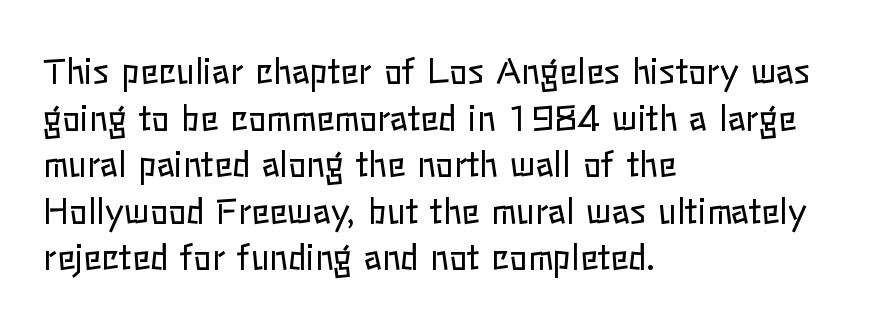
{"italic": "no", "bold": "no", "weight": "regular", "width": "normal", "stroke_contrast": "low", "x_height": "medium", "monospaced": "no", "underline": "no", "align": "left", "line_spacing": "normal", "line_spacing_ratio": 1.37, "letter_spacing": "normal", "letter_spacing_em": 0.0, "glyph_px": 34}
